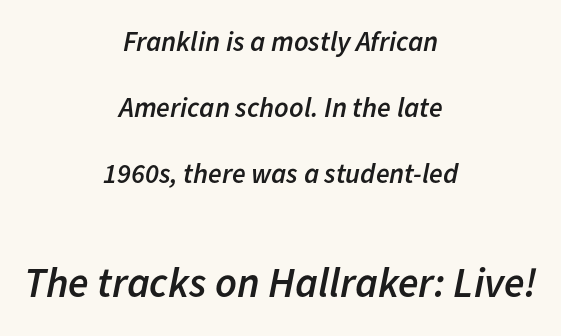
Q: Is the text bold? A: Semi-bold.
Q: Is the text italic (slanted)? A: Yes, it leans right by about 11 degrees.
Q: Is the text underlined? A: No.
Q: How is the paragraph aligned? A: Centered.
Q: Is the spacing between letters normal or unusually wide? A: Normal.
Q: Is the spacing between lines tight, normal or loose? A: Loose.
Q: Which block of text is set in a larger size, the first (top) or the second (bottom)? A: The second (bottom) one.
Q: Width (condensed, normal, or wide)? A: Normal.
Q: Stroke contrast? A: Low.
Q: x-height? A: Medium.
Q: Monospaced? A: No.
